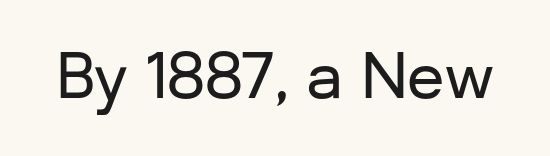
Characters follow at the spacing the type designer built in. This sample uses an upright cut, with every glyph sitting square on the baseline. I'd call this a sans setting — the letters go barefoot. This sample has the flowing, uneven cadence of proportional lettering. The specimen omits any rule beneath the text block's lines.
